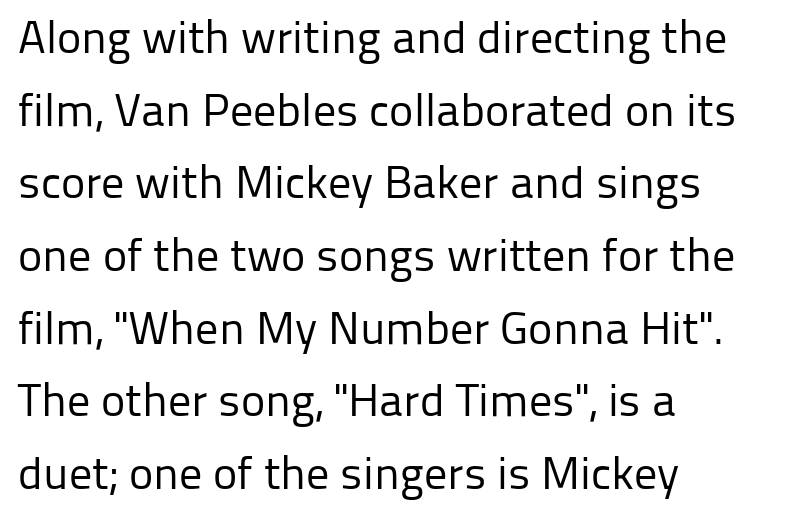
Q: Is the text bold? A: No.
Q: Is the text italic (slanted)? A: No, it is upright.
Q: Is the typeface a serif or a sans-serif typeface? A: Sans-serif.
Q: Is the text underlined? A: No.
Q: How is the paragraph aligned? A: Left-aligned.
Q: Is the spacing between letters normal or unusually wide? A: Normal.
Q: Is the spacing between lines tight, normal or loose? A: Normal.
Q: Width (condensed, normal, or wide)? A: Normal.
Q: Stroke contrast? A: Low.
Q: x-height? A: Medium.
Q: Monospaced? A: No.
